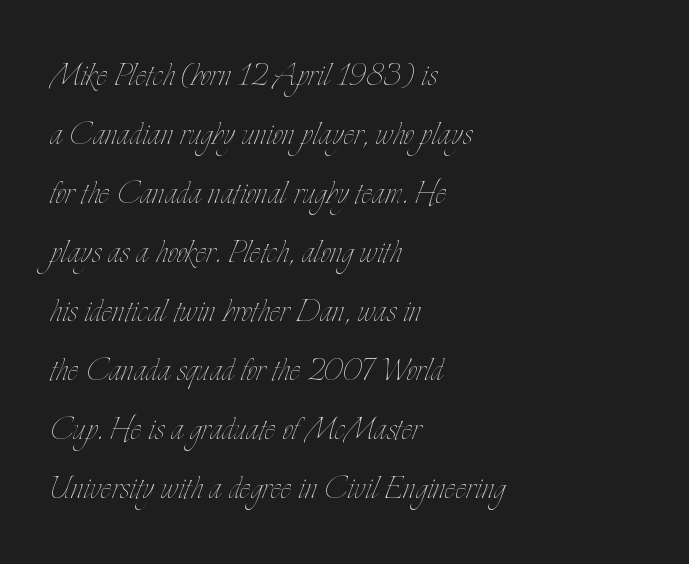
Underline: absent. The letterforms sit shoulder to shoulder at normal distance. Heaviness? Minimal to ordinary, like unemphasized prose. Note the varied advance widths — an 'i' is clearly narrower than an 'm'. Does the leading feel generous? No, just average. Reading down the block, your eye returns to a fixed left position each line.
